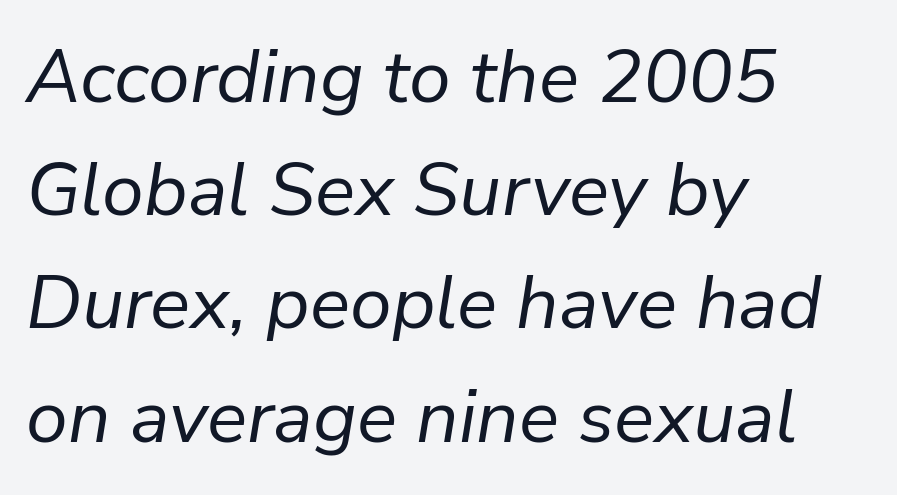
The image shows 75 px regular-weight type, italic (leaning right); set left-aligned, normal line spacing (1.51x), normal letter spacing, not underlined; low stroke contrast and a medium x-height.
